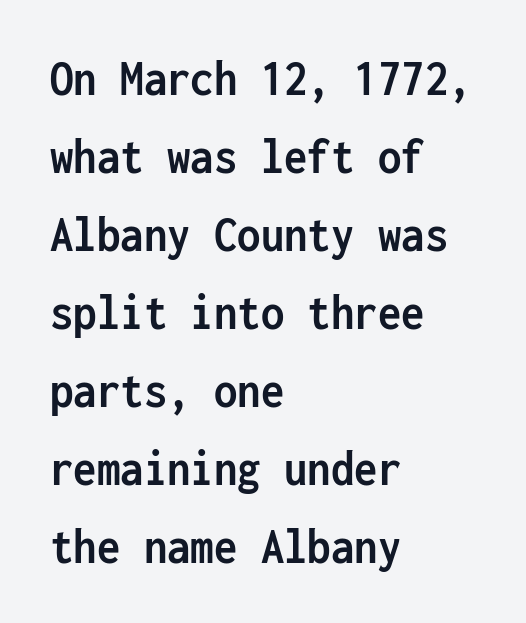
Q: Is the text bold? A: Yes.
Q: Is the text italic (slanted)? A: No, it is upright.
Q: Is the typeface a serif or a sans-serif typeface? A: Sans-serif.
Q: Is the text underlined? A: No.
Q: How is the paragraph aligned? A: Left-aligned.
Q: Is the spacing between letters normal or unusually wide? A: Normal.
Q: Is the spacing between lines tight, normal or loose? A: Normal.
Q: Width (condensed, normal, or wide)? A: Condensed.
Q: Stroke contrast? A: Low.
Q: x-height? A: Medium.
Q: Monospaced? A: Yes.
